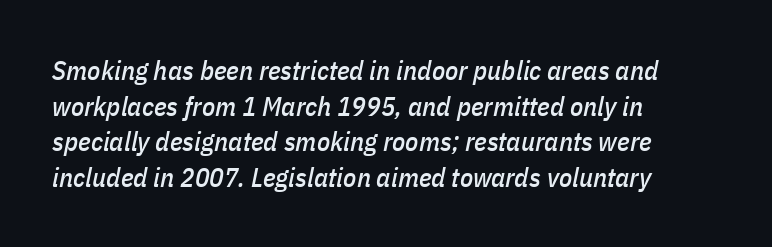
{"italic": "yes", "lean": "right", "slant_degrees": 11, "underline": "no", "align": "left", "line_spacing": "normal", "line_spacing_ratio": 1.32, "letter_spacing": "normal", "letter_spacing_em": 0.0, "glyph_px": 27}
